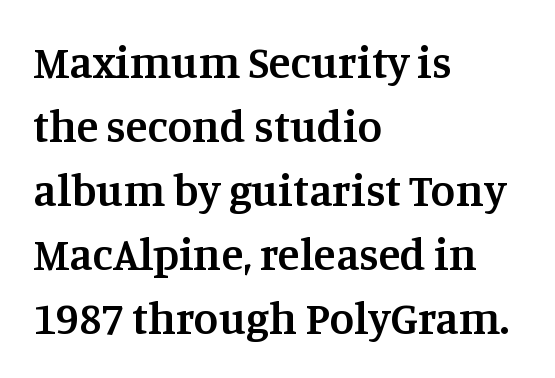
{"serif": "yes", "italic": "no", "bold": "semi", "weight": "semibold", "width": "normal", "stroke_contrast": "medium", "x_height": "large", "monospaced": "no", "underline": "no", "align": "left", "line_spacing": "normal", "line_spacing_ratio": 1.42, "letter_spacing": "normal", "letter_spacing_em": 0.0, "glyph_px": 45}
